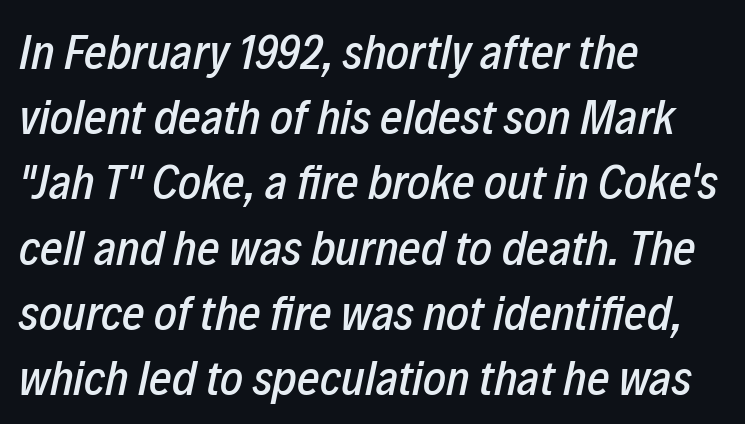
The image shows 49 px condensed type, italic (leaning right); set left-aligned, normal line spacing (1.33x), normal letter spacing, not underlined; low stroke contrast and a medium x-height.
